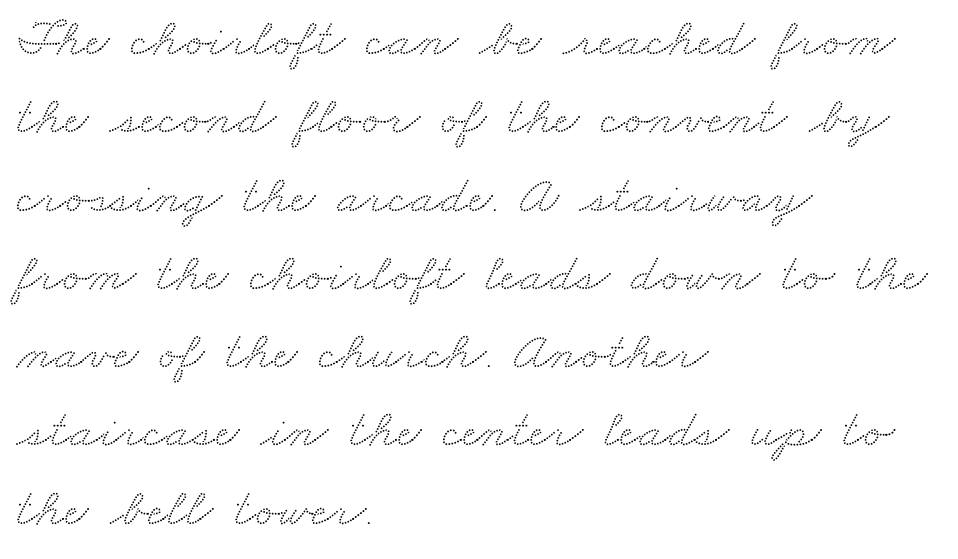
Q: Is the typeface a serif or a sans-serif typeface? A: Serif.
Q: Is the text underlined? A: No.
Q: How is the paragraph aligned? A: Left-aligned.
Q: Is the spacing between letters normal or unusually wide? A: Normal.
Q: Is the spacing between lines tight, normal or loose? A: Normal.
Q: Width (condensed, normal, or wide)? A: Wide.
Q: Stroke contrast? A: Medium.
Q: x-height? A: Small.
Q: Monospaced? A: No.
